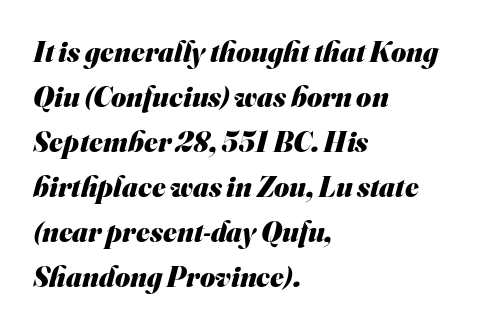
{"serif": "no", "bold": "yes", "weight": "heavy", "width": "normal", "stroke_contrast": "medium", "x_height": "small", "monospaced": "no", "underline": "no", "align": "left", "line_spacing": "normal", "line_spacing_ratio": 1.55, "letter_spacing": "normal", "letter_spacing_em": 0.0, "glyph_px": 29}
